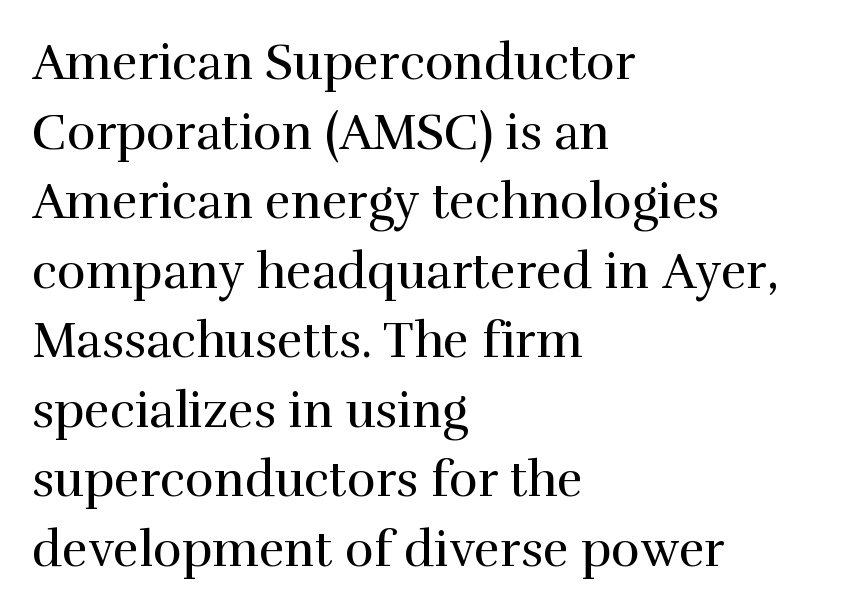
The image shows 49 px regular-weight serif type, upright; set left-aligned, normal line spacing (1.42x), normal letter spacing, not underlined; high stroke contrast and a medium x-height.
